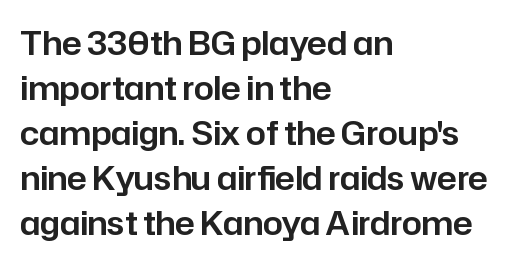
{"serif": "no", "italic": "no", "width": "normal", "stroke_contrast": "low", "x_height": "medium", "monospaced": "no", "underline": "no", "align": "left", "line_spacing": "normal", "line_spacing_ratio": 1.41, "letter_spacing": "normal", "letter_spacing_em": 0.0, "glyph_px": 32}
